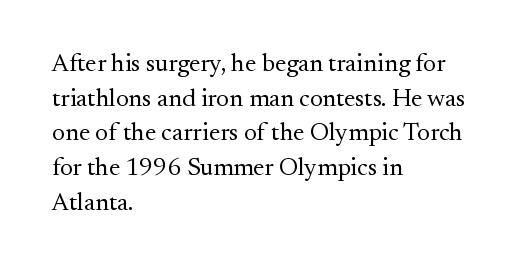
The image shows 25 px text type, upright; set left-aligned, normal line spacing (1.39x), normal letter spacing, not underlined.
